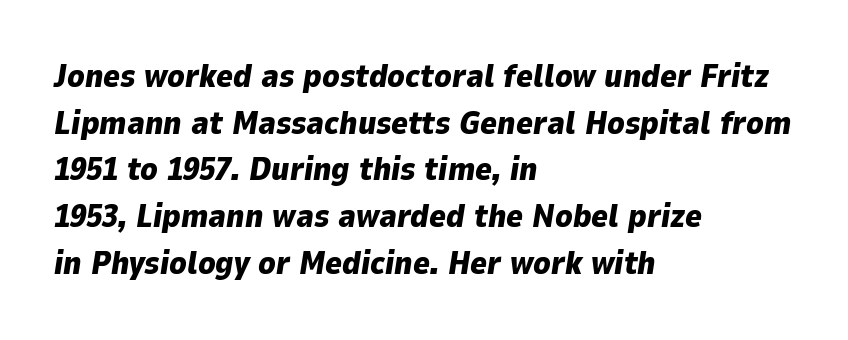
Q: Is the text bold? A: Yes.
Q: Is the text italic (slanted)? A: Yes, it leans right by about 9 degrees.
Q: Is the text underlined? A: No.
Q: How is the paragraph aligned? A: Left-aligned.
Q: Is the spacing between letters normal or unusually wide? A: Normal.
Q: Is the spacing between lines tight, normal or loose? A: Normal.
Q: Width (condensed, normal, or wide)? A: Normal.
Q: Stroke contrast? A: Low.
Q: x-height? A: Medium.
Q: Monospaced? A: No.
